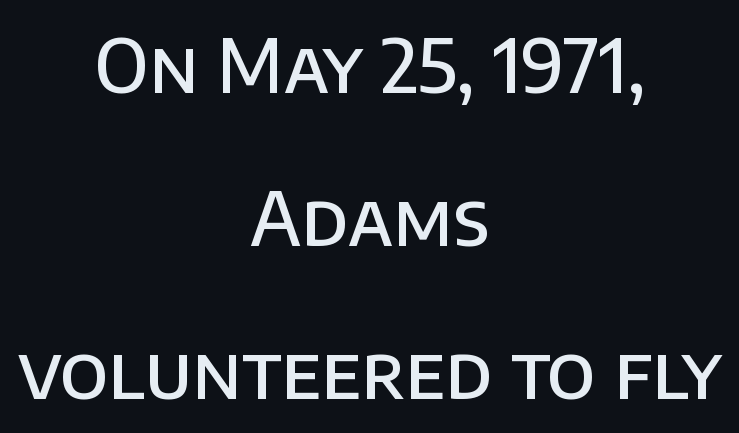
The typeface chosen for these lines omits serifs. What weight is shown? A semibold, between regular and bold. Here the designer chose a conventional face with non-uniform glyph widths. Descender tails drop into unmarked territory. When letters stand straight like this, we call the style roman or upright.
